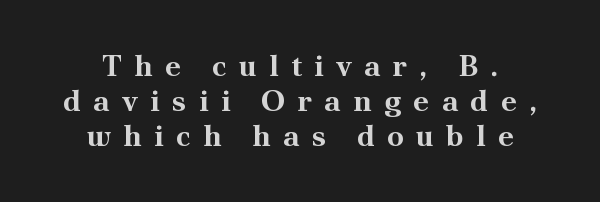
The face used here is seriffed, in the tradition of book romans. These lines are rendered in a variable-pitch font. The rendering positions every line midway between the sides. Tall strokes in this sample are plumb rather than angled.
